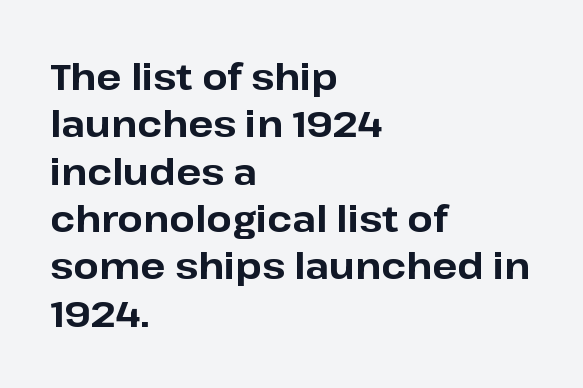
Q: Is the text bold? A: Yes.
Q: Is the text italic (slanted)? A: No, it is upright.
Q: Is the typeface a serif or a sans-serif typeface? A: Sans-serif.
Q: Is the text underlined? A: No.
Q: How is the paragraph aligned? A: Left-aligned.
Q: Is the spacing between letters normal or unusually wide? A: Normal.
Q: Is the spacing between lines tight, normal or loose? A: Normal.
Q: Width (condensed, normal, or wide)? A: Normal.
Q: Stroke contrast? A: Low.
Q: x-height? A: Medium.
Q: Monospaced? A: No.
